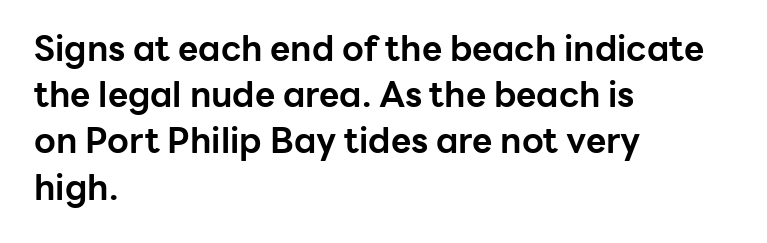
Q: Is the text bold? A: Yes.
Q: Is the text italic (slanted)? A: No, it is upright.
Q: Is the typeface a serif or a sans-serif typeface? A: Sans-serif.
Q: Is the text underlined? A: No.
Q: How is the paragraph aligned? A: Left-aligned.
Q: Is the spacing between letters normal or unusually wide? A: Normal.
Q: Is the spacing between lines tight, normal or loose? A: Normal.
Q: Width (condensed, normal, or wide)? A: Normal.
Q: Stroke contrast? A: Low.
Q: x-height? A: Medium.
Q: Monospaced? A: No.
